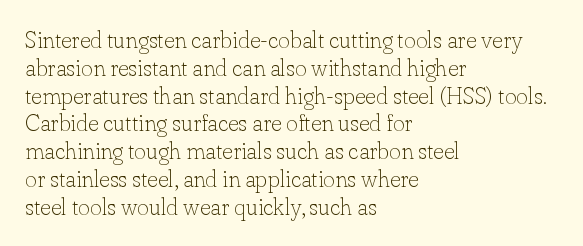
Q: Is the text bold? A: No.
Q: Is the text italic (slanted)? A: No, it is upright.
Q: Is the text underlined? A: No.
Q: How is the paragraph aligned? A: Left-aligned.
Q: Is the spacing between letters normal or unusually wide? A: Normal.
